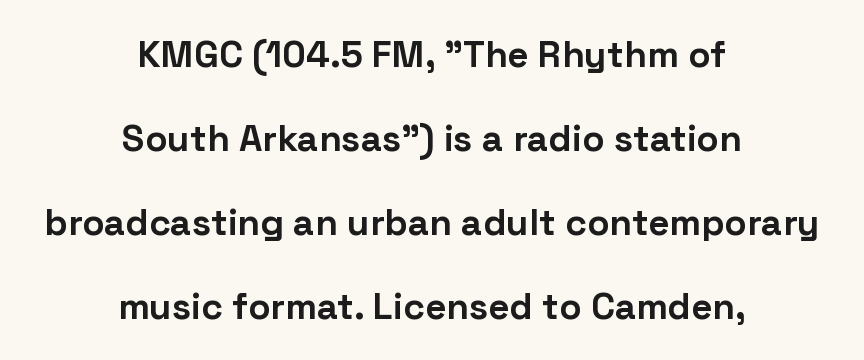
Q: Is the text bold? A: Yes.
Q: Is the text italic (slanted)? A: No, it is upright.
Q: Is the typeface a serif or a sans-serif typeface? A: Sans-serif.
Q: Is the text underlined? A: No.
Q: How is the paragraph aligned? A: Centered.
Q: Is the spacing between letters normal or unusually wide? A: Normal.
Q: Is the spacing between lines tight, normal or loose? A: Loose.
Q: Width (condensed, normal, or wide)? A: Normal.
Q: Stroke contrast? A: Low.
Q: x-height? A: Medium.
Q: Monospaced? A: No.
